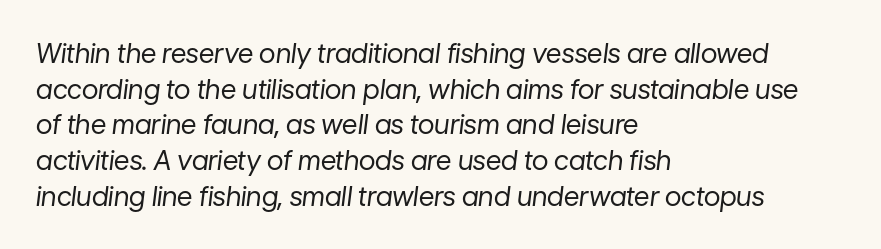
The image shows 27 px text type, italic (leaning right); set left-aligned, normal line spacing (1.32x), normal letter spacing, not underlined.
